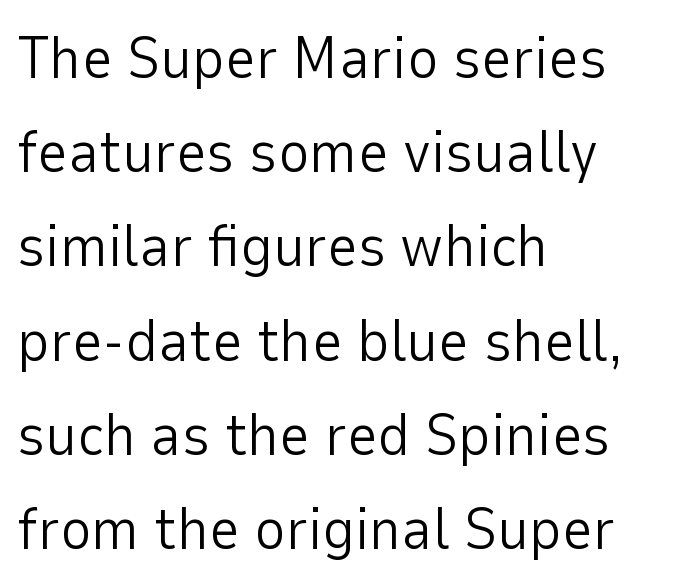
The image shows 60 px light sans-serif type, upright; set left-aligned, normal line spacing (1.57x), normal letter spacing, not underlined; low stroke contrast and a medium x-height.
